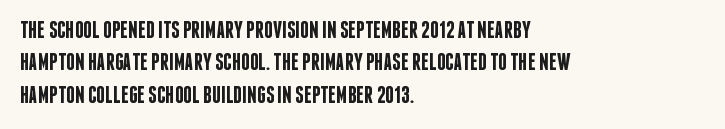
The image shows 24 px text type, upright; set left-aligned, normal line spacing (1.35x), normal letter spacing, not underlined.
